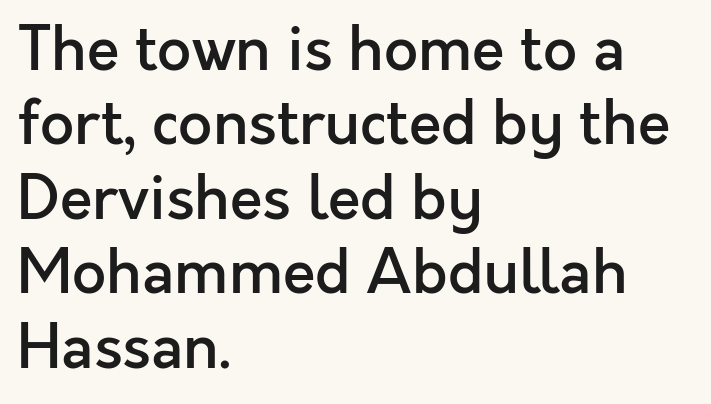
Q: Is the text bold? A: Semi-bold.
Q: Is the text italic (slanted)? A: No, it is upright.
Q: Is the typeface a serif or a sans-serif typeface? A: Sans-serif.
Q: Is the text underlined? A: No.
Q: How is the paragraph aligned? A: Left-aligned.
Q: Is the spacing between letters normal or unusually wide? A: Normal.
Q: Width (condensed, normal, or wide)? A: Normal.
Q: x-height? A: Medium.
Q: Monospaced? A: No.
